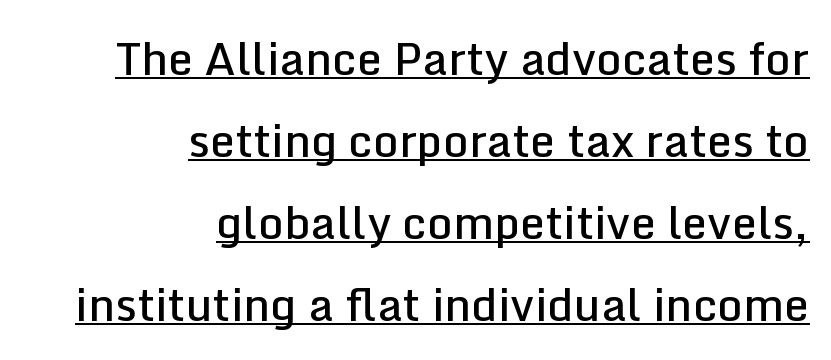
This rendering features underlined lettering. These lines are rendered in a variable-pitch font. Style check: upright. Horizontal alignment here is rightward, an uncommon choice for prose. The rendering keeps characters at their native spacing. The face used here is a semibold: visibly heavier than regular, lighter than bold.
